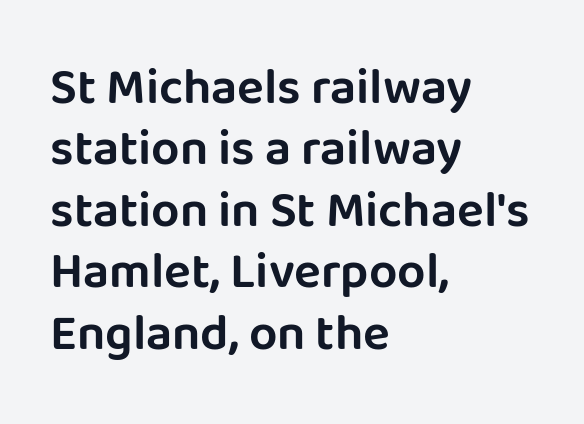
The image shows 50 px sans-serif type, upright; set left-aligned, line spacing 1.23x, normal letter spacing, not underlined; low stroke contrast and a large x-height.
